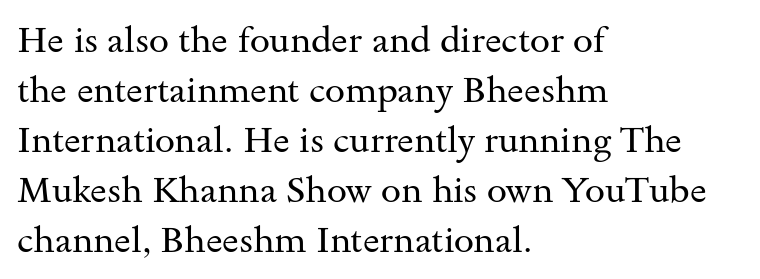
The zone under the glyphs is completely vacant. A classic flush-left, rag-right setting is used for this passage. The weight tops out at a normal text grade. Upright lettering throughout. This rendering leaves character spacing at its baseline value. Compared with typical paragraphs, the rows here are spaced about the same.
